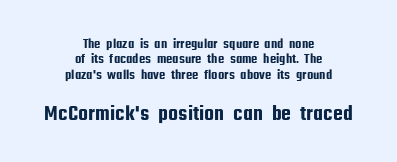
Q: Is the text italic (slanted)? A: No, it is upright.
Q: Is the text underlined? A: No.
Q: How is the paragraph aligned? A: Centered.
Q: Is the spacing between letters normal or unusually wide? A: Normal.
Q: Is the spacing between lines tight, normal or loose? A: Tight.
Q: Which block of text is set in a larger size, the first (top) or the second (bottom)? A: The second (bottom) one.
